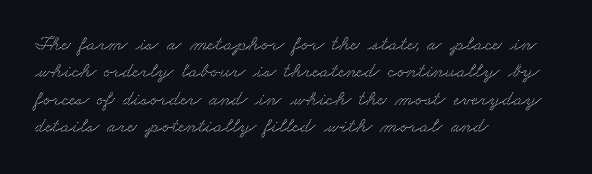
Any mark beneath the type? The region is blank. The vertical gap from one line to the next is medium. Compared with typical body copy, the letter spacing here is the same. The compositor pushed each line to the left boundary.
